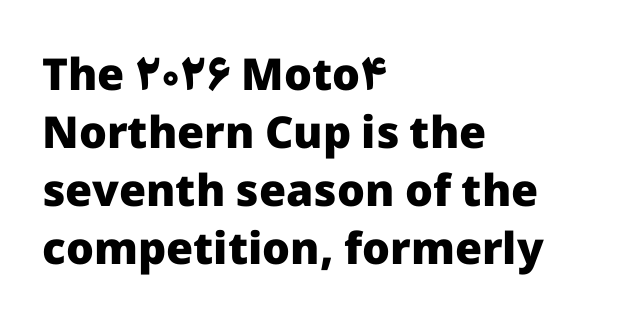
The image shows 44 px heavy sans-serif type, upright; set left-aligned, normal line spacing (1.32x), normal letter spacing, not underlined; low stroke contrast and a medium x-height.
